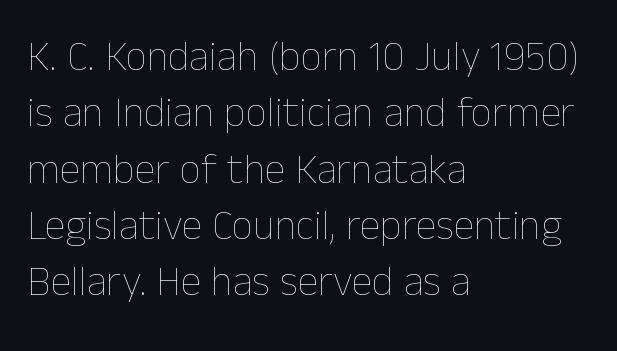
{"italic": "no", "bold": "no", "weight": "thin", "width": "normal", "stroke_contrast": "low", "x_height": "medium", "monospaced": "no", "underline": "no", "align": "left", "line_spacing": "normal", "line_spacing_ratio": 1.34, "letter_spacing": "normal", "letter_spacing_em": 0.0, "glyph_px": 42}
